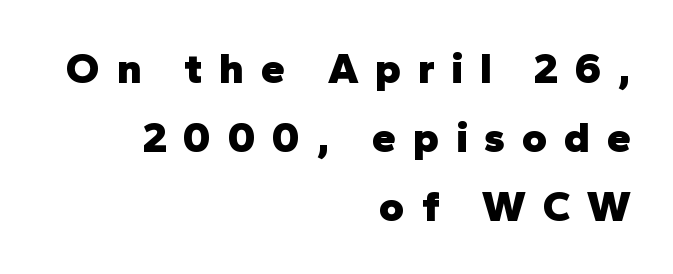
Q: Is the text bold? A: Yes.
Q: Is the text italic (slanted)? A: No, it is upright.
Q: Is the typeface a serif or a sans-serif typeface? A: Sans-serif.
Q: Is the text underlined? A: No.
Q: How is the paragraph aligned? A: Right-aligned.
Q: Is the spacing between letters normal or unusually wide? A: Unusually wide.
Q: Is the spacing between lines tight, normal or loose? A: Normal.
Q: Width (condensed, normal, or wide)? A: Normal.
Q: Stroke contrast? A: Low.
Q: x-height? A: Medium.
Q: Monospaced? A: No.
